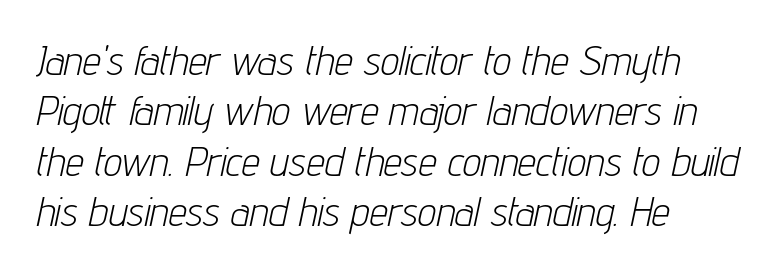
The image shows 41 px light, condensed type, italic (leaning right); set left-aligned, line spacing 1.23x, normal letter spacing, not underlined; low stroke contrast and a medium x-height.
